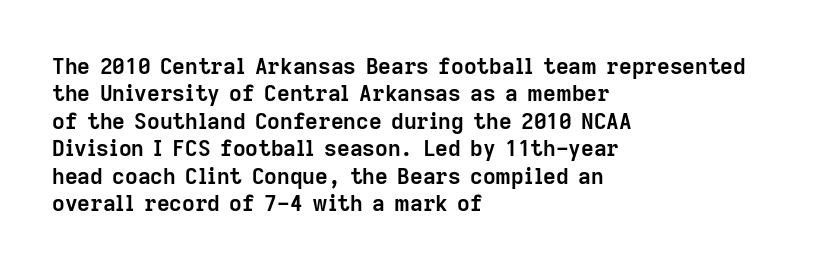
{"italic": "no", "bold": "yes", "underline": "no", "align": "left", "line_spacing": "normal", "line_spacing_ratio": 1.25, "letter_spacing": "normal", "letter_spacing_em": 0.0, "glyph_px": 22}
